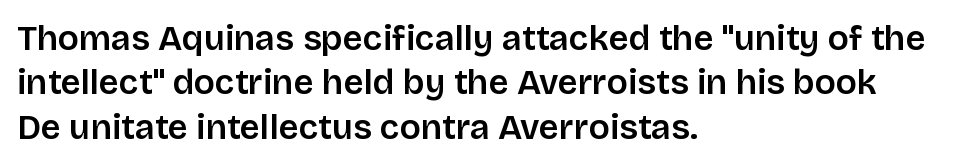
Q: Is the text italic (slanted)? A: No, it is upright.
Q: Is the typeface a serif or a sans-serif typeface? A: Sans-serif.
Q: Is the text underlined? A: No.
Q: How is the paragraph aligned? A: Left-aligned.
Q: Is the spacing between letters normal or unusually wide? A: Normal.
Q: Is the spacing between lines tight, normal or loose? A: Normal.
Q: Width (condensed, normal, or wide)? A: Normal.
Q: Stroke contrast? A: Low.
Q: x-height? A: Large.
Q: Monospaced? A: No.
